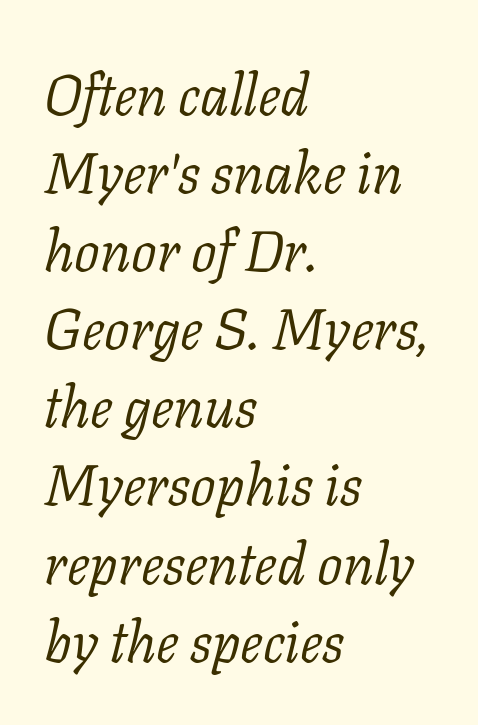
The image shows 57 px light serif type, italic (leaning right); set left-aligned, normal line spacing (1.37x), normal letter spacing, not underlined; low stroke contrast and a medium x-height.
